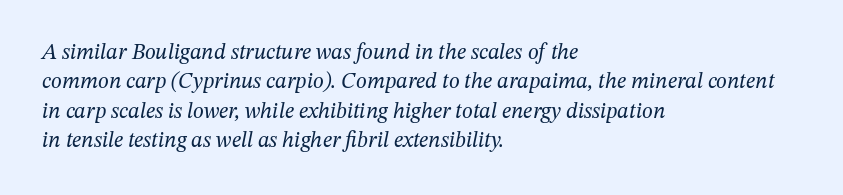
{"italic": "yes", "lean": "right", "slant_degrees": 12, "bold": "no", "underline": "no", "align": "left", "line_spacing": "normal", "line_spacing_ratio": 1.33, "letter_spacing": "normal", "letter_spacing_em": 0.0, "glyph_px": 22}
